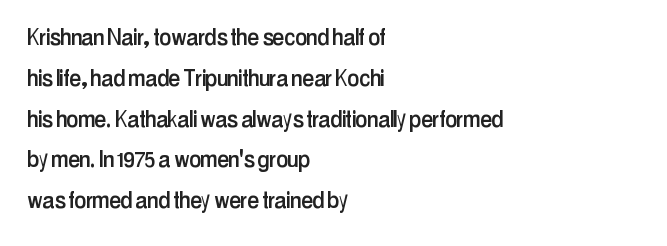
The image shows 27 px text type, upright; set left-aligned, normal line spacing (1.51x), normal letter spacing, not underlined.
